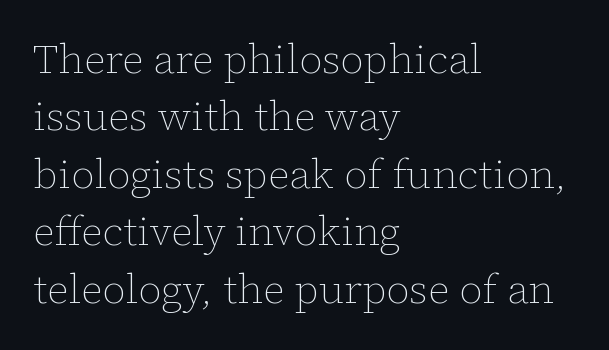
The image shows 41 px thin type, upright; set left-aligned, normal line spacing (1.4x), normal letter spacing, not underlined; low stroke contrast and a medium x-height.
